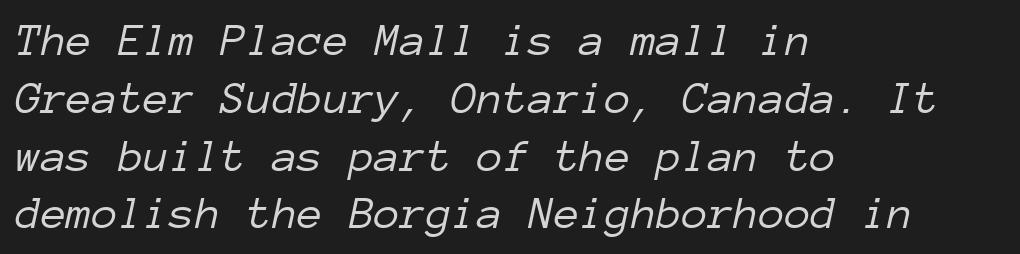
Q: Is the text bold? A: No.
Q: Is the text italic (slanted)? A: Yes, it leans right by about 12 degrees.
Q: Is the text underlined? A: No.
Q: How is the paragraph aligned? A: Left-aligned.
Q: Is the spacing between letters normal or unusually wide? A: Normal.
Q: Width (condensed, normal, or wide)? A: Normal.
Q: Stroke contrast? A: Low.
Q: x-height? A: Medium.
Q: Monospaced? A: Yes.
